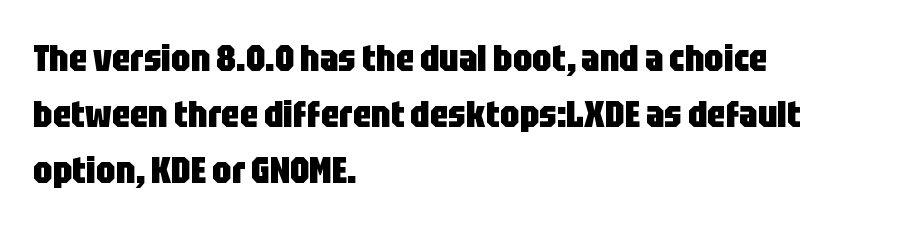
The image shows 38 px heavy, condensed sans-serif type, upright; set left-aligned, normal line spacing (1.48x), normal letter spacing, not underlined; low stroke contrast and a large x-height.
